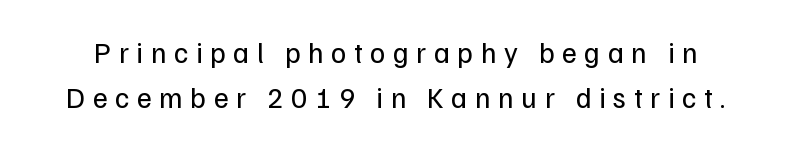
{"serif": "no", "italic": "no", "bold": "no", "weight": "regular", "width": "normal", "stroke_contrast": "low", "x_height": "medium", "monospaced": "no", "underline": "no", "line_spacing": "normal", "line_spacing_ratio": 1.56, "letter_spacing": "wide", "letter_spacing_em": 0.26, "glyph_px": 29}
